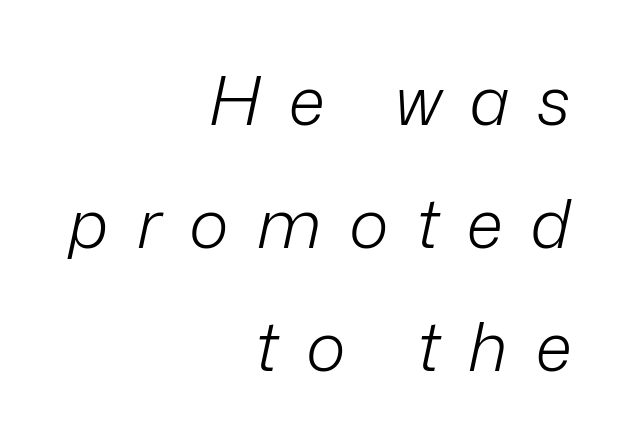
Style check: oblique. There is plenty of visible air inserted between adjacent glyphs. No extra ink here — the face is not bold. The words here are not underlined. Varying glyph widths throughout — classic text-font behaviour. Casual observation: everything's shoved over to the right.
